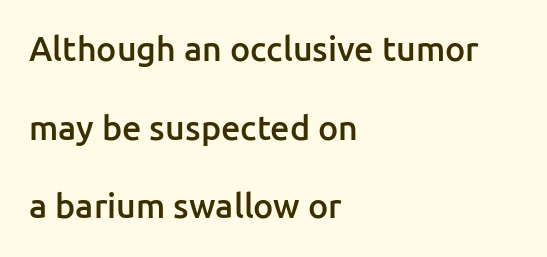
{"serif": "no", "italic": "no", "bold": "semi", "weight": "semibold", "width": "normal", "stroke_contrast": "low", "x_height": "medium", "monospaced": "no", "underline": "no", "align": "left", "line_spacing": "loose", "line_spacing_ratio": 2.31, "letter_spacing": "normal", "letter_spacing_em": 0.0, "glyph_px": 34}
